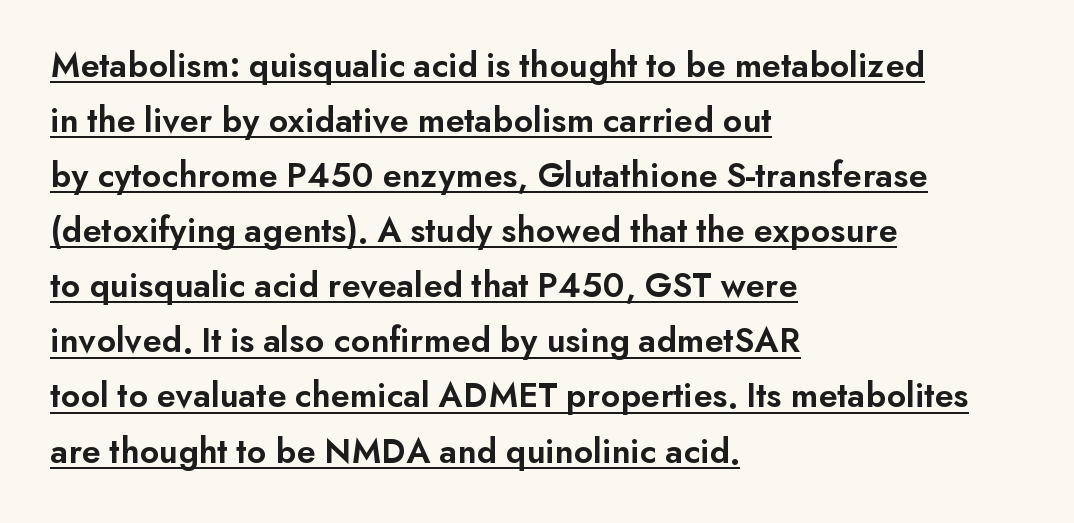
{"serif": "no", "italic": "no", "bold": "semi", "weight": "semibold", "width": "normal", "stroke_contrast": "low", "x_height": "small", "monospaced": "no", "underline": "yes", "align": "left", "line_spacing": "normal", "line_spacing_ratio": 1.53, "letter_spacing": "normal", "letter_spacing_em": 0.0, "glyph_px": 36}
